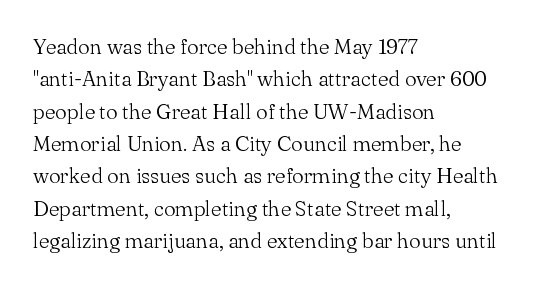
{"italic": "no", "bold": "no", "underline": "no", "align": "left", "line_spacing": "normal", "line_spacing_ratio": 1.54, "letter_spacing": "normal", "letter_spacing_em": 0.0, "glyph_px": 21}
